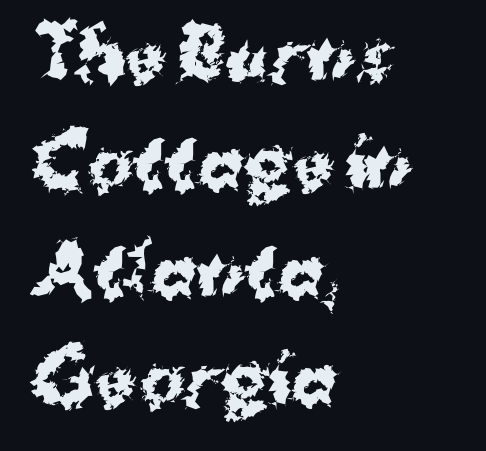
Type style note: lacks serifs. Any mark beneath the type? The region is blank. A typesetter would call this proportional, since set widths differ per character. Where is the straight margin? On the left. Weight check: bold — yes, fully.
